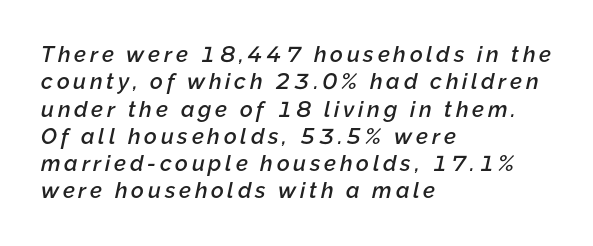
The image shows 22 px text type, italic (leaning right); set left-aligned, line spacing 1.24x, not underlined.
